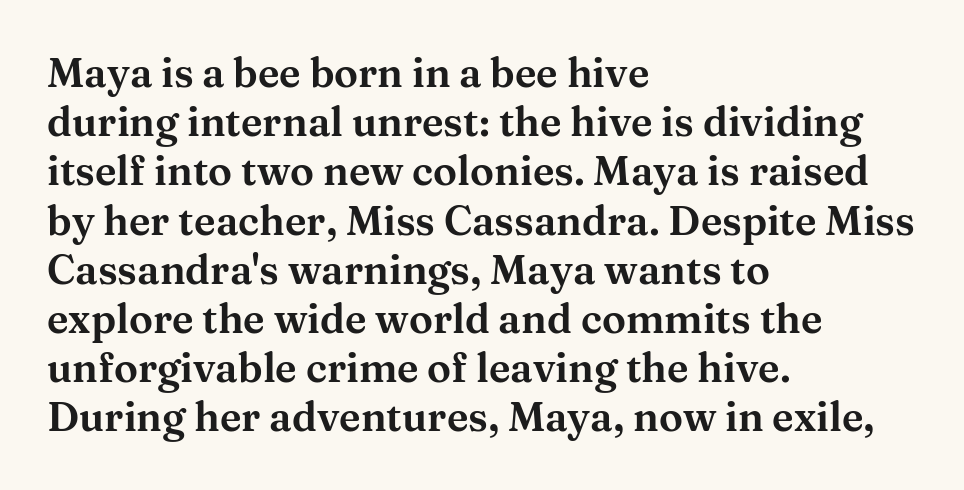
Q: Is the text italic (slanted)? A: No, it is upright.
Q: Is the typeface a serif or a sans-serif typeface? A: Serif.
Q: Is the text underlined? A: No.
Q: How is the paragraph aligned? A: Left-aligned.
Q: Is the spacing between letters normal or unusually wide? A: Normal.
Q: Width (condensed, normal, or wide)? A: Wide.
Q: Stroke contrast? A: Medium.
Q: x-height? A: Medium.
Q: Monospaced? A: No.
